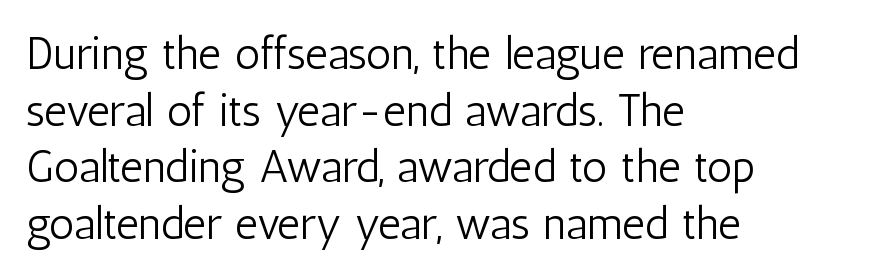
The image shows 45 px light, condensed sans-serif type, upright; set left-aligned, normal line spacing (1.26x), normal letter spacing, not underlined; low stroke contrast and a medium x-height.
